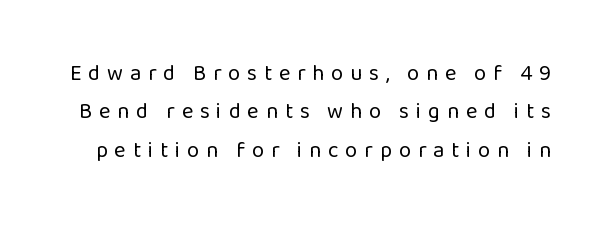
{"italic": "no", "bold": "no", "underline": "no", "line_spacing_ratio": 1.75, "letter_spacing": "wide", "letter_spacing_em": 0.31, "glyph_px": 22}
